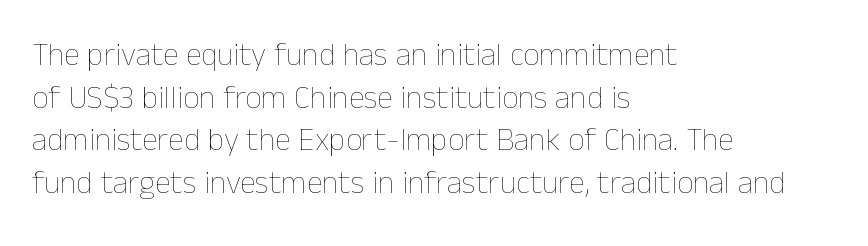
The image shows 32 px thin type, upright; set left-aligned, normal line spacing (1.33x), normal letter spacing, not underlined; low stroke contrast and a medium x-height.
